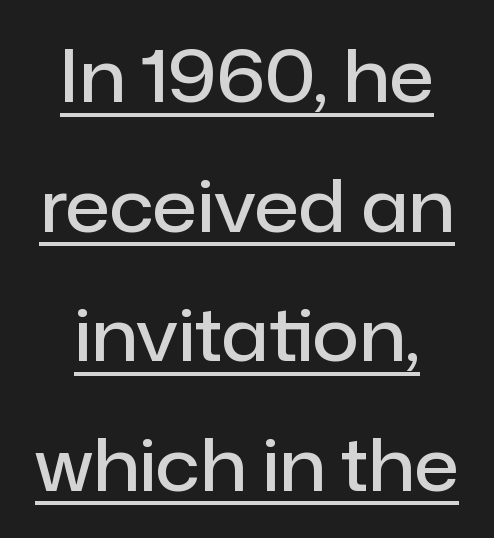
These lines keep a tight, regular rhythm from letter to letter. Serif or sans? Sans — the stroke terminals are bare. The letters stand straight up with perfectly vertical stems. The sample's only ornament is a line tracing under the words.
